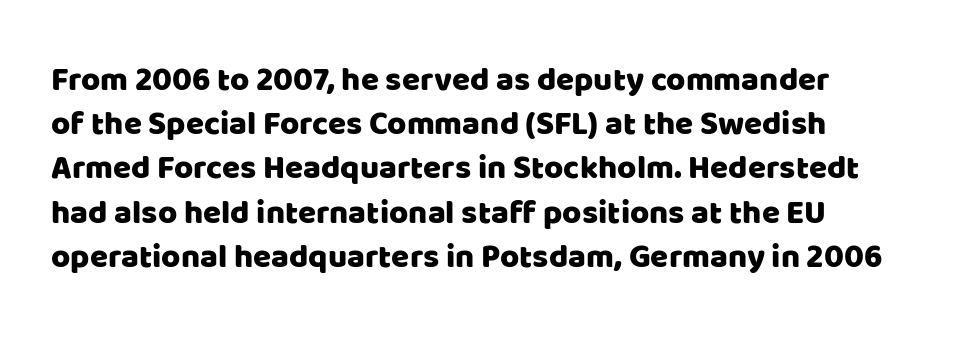
{"serif": "no", "italic": "no", "width": "normal", "stroke_contrast": "low", "x_height": "large", "monospaced": "no", "underline": "no", "line_spacing": "normal", "line_spacing_ratio": 1.34, "letter_spacing": "normal", "letter_spacing_em": 0.0, "glyph_px": 33}
